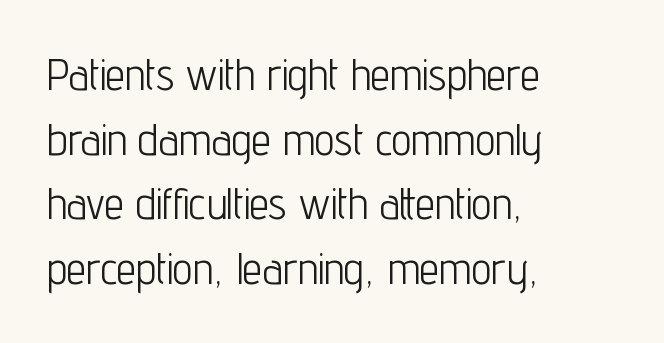
The image shows 44 px light, condensed sans-serif type, upright; set left-aligned, normal line spacing (1.47x), normal letter spacing, not underlined; low stroke contrast and a medium x-height.
